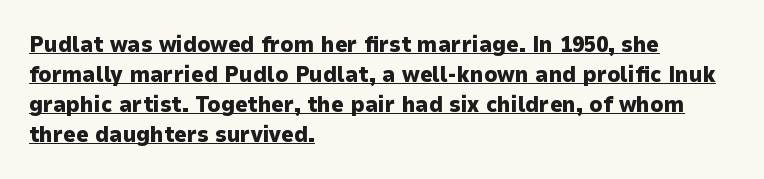
The image shows 22 px bold type, upright; set left-aligned, normal line spacing (1.36x), normal letter spacing, underlined.
